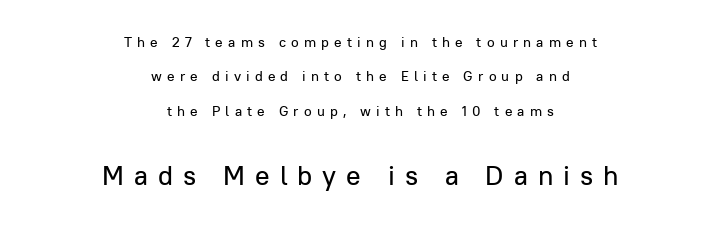
{"italic": "no", "underline": "no", "align": "center", "line_spacing": "loose", "line_spacing_ratio": 2.46, "letter_spacing": "wide", "letter_spacing_em": 0.37, "larger_block": "second", "size_ratio": 1.93, "glyph_px": 27}
